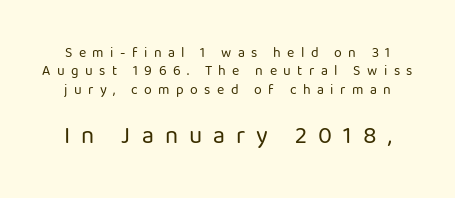
The face used here appears at its bigger size in the lower chunk. The letterforms stand isolated, each surrounded by extra space. Every stem runs plumb, perpendicular to the baseline. Quick note: interline space is typical.
